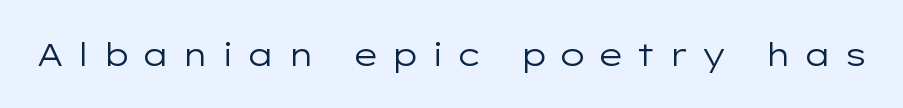
{"serif": "no", "italic": "no", "bold": "no", "weight": "regular", "width": "wide", "stroke_contrast": "low", "x_height": "medium", "monospaced": "no", "underline": "no", "letter_spacing": "wide", "letter_spacing_em": 0.37, "glyph_px": 32}
